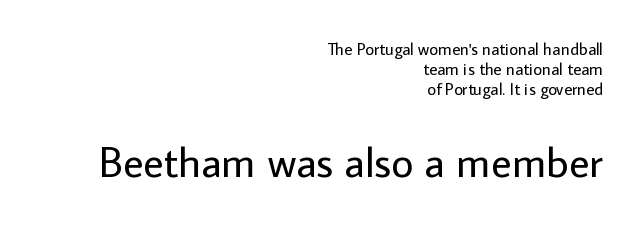
Varying glyph widths throughout — classic text-font behaviour. Clear beneath every line of the passage. Are there feet on the stems? There aren't — it's a sans. Which margin do the lines hug? The right one — the left edge is uneven. There is no visible air inserted between adjacent glyphs. Rendered with straight, roman letterforms.
